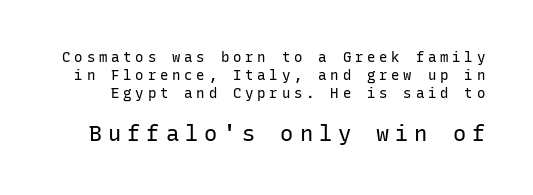
Inter-character spacing is expanded well beyond the font's built-in metrics. Posture: straight, roman, zero tilt. Horizontal bands of white between lines are of average thickness. The space directly below the letters is spotless.
